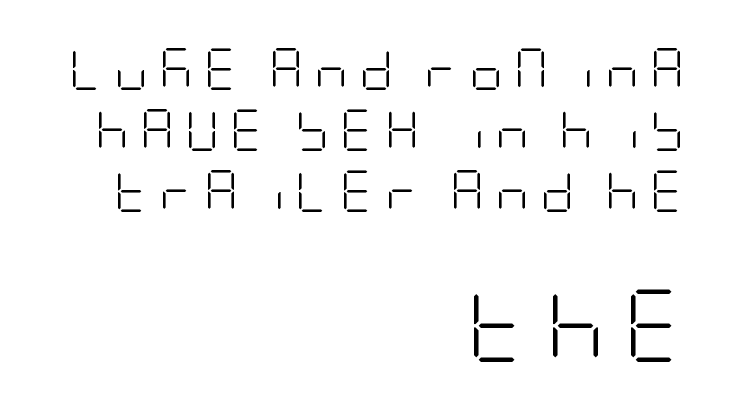
Type style note: lacks serifs. Bigger letters appear in the bottom chunk; the top chunk is reduced. A normal amount of white space separates one row of letters from the next. Designer's note — italics off, roman on.
